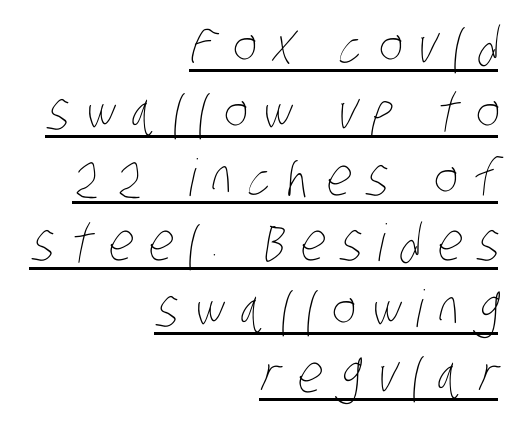
{"bold": "no", "weight": "thin", "width": "condensed", "stroke_contrast": "low", "x_height": "large", "monospaced": "no", "underline": "yes", "align": "right", "line_spacing": "normal", "line_spacing_ratio": 1.29, "letter_spacing": "wide", "letter_spacing_em": 0.31, "glyph_px": 51}
